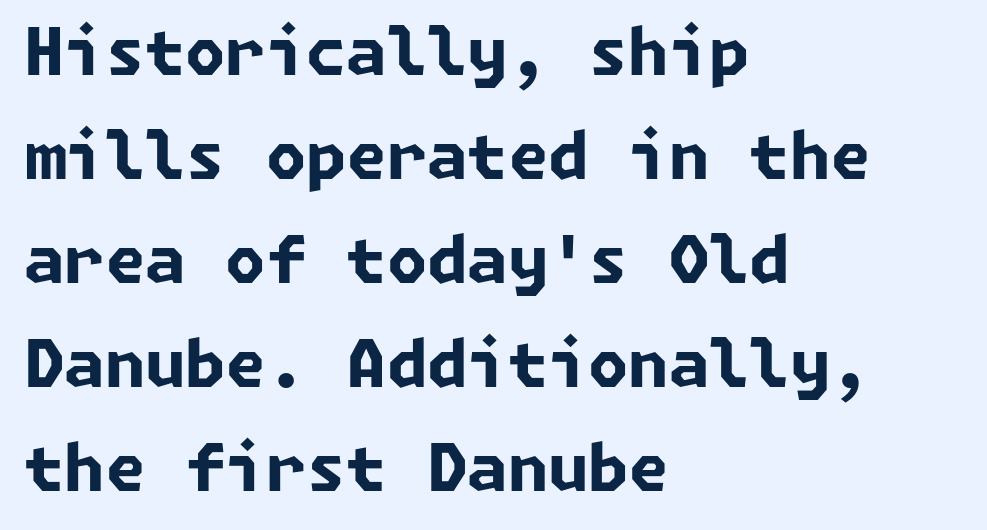
A dark, heavy texture on the line: the type is bold. Each line starts at the same left margin while the right side varies. Leading matches the norm, producing a regular column. You can tell from the bare stems that sans-serif type was used. Students, note that the glyphs here touch the page at normal intervals.
